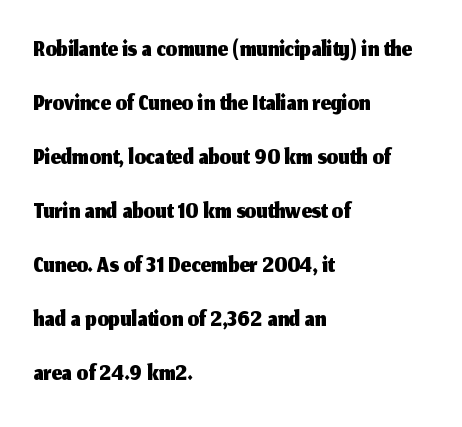
Q: Is the text italic (slanted)? A: No, it is upright.
Q: Is the typeface a serif or a sans-serif typeface? A: Sans-serif.
Q: Is the text underlined? A: No.
Q: How is the paragraph aligned? A: Left-aligned.
Q: Is the spacing between letters normal or unusually wide? A: Normal.
Q: Is the spacing between lines tight, normal or loose? A: Normal.
Q: Width (condensed, normal, or wide)? A: Normal.
Q: Stroke contrast? A: Medium.
Q: x-height? A: Medium.
Q: Monospaced? A: No.
